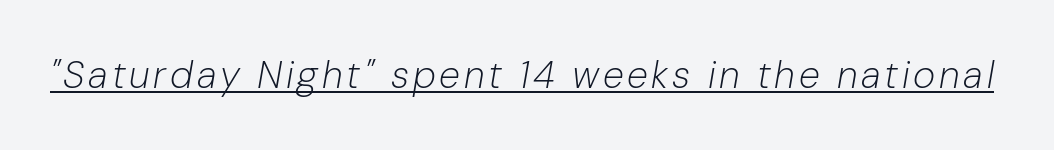
Weight: not bold — regular or lighter. It's the slanting kind of type. Think of a printed novel: that variable character pitch is what you see here. The face used here appears with an underline applied.
